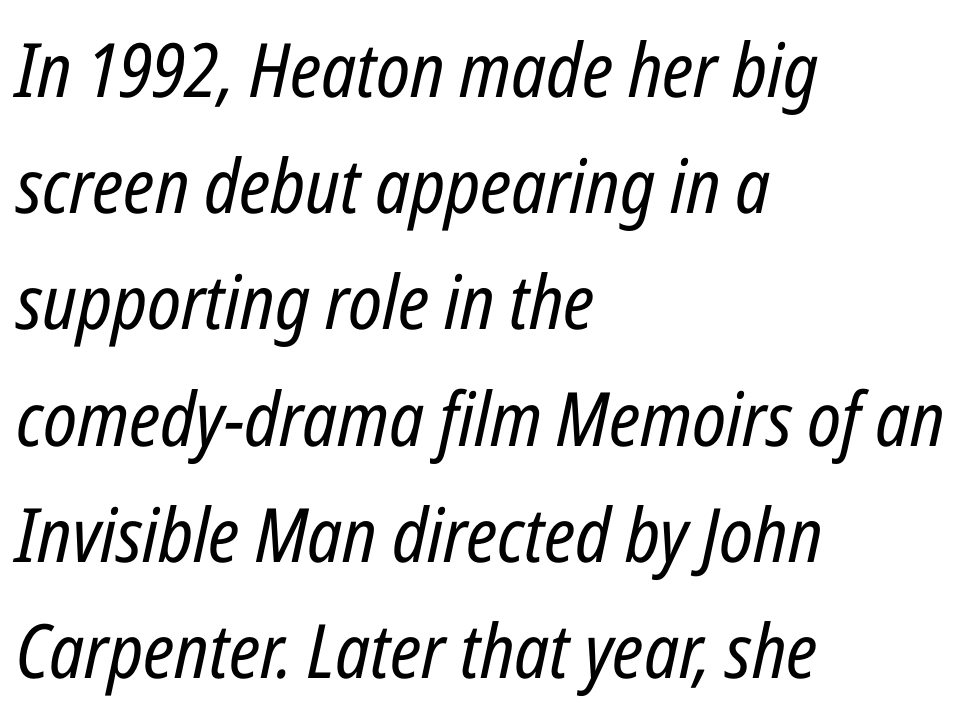
Varying glyph widths throughout — classic text-font behaviour. The typography opts for an oblique posture over an upright one. In CSS terms this would be text-align: left. Bold? No — there's no thickening of the strokes. In terms of letterspacing, this is plain default setting. Type without underlining.
